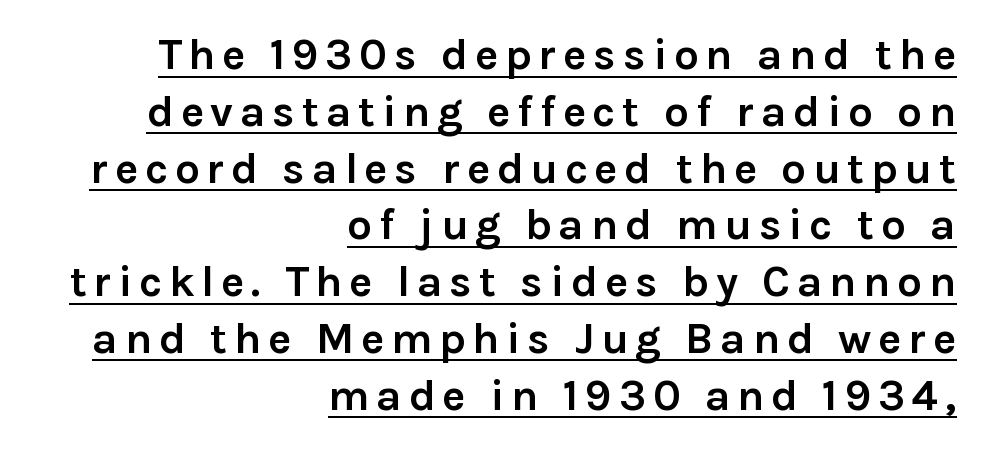
Q: Is the text bold? A: Yes.
Q: Is the text italic (slanted)? A: No, it is upright.
Q: Is the typeface a serif or a sans-serif typeface? A: Sans-serif.
Q: Is the text underlined? A: Yes.
Q: How is the paragraph aligned? A: Right-aligned.
Q: Is the spacing between lines tight, normal or loose? A: Normal.
Q: Width (condensed, normal, or wide)? A: Normal.
Q: Stroke contrast? A: Low.
Q: x-height? A: Medium.
Q: Monospaced? A: No.
